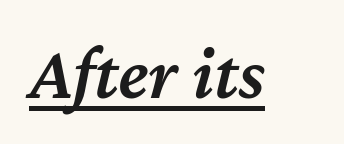
Here the glyphs are tracked normally, forming tight word shapes. The rendering uses the underline text-decoration. The glyphs look as if they've been sheared to an angle. Its strokes are somewhat broadened, the hallmark of semibold type. The letters advance in unequal steps, a hallmark of proportional type.
